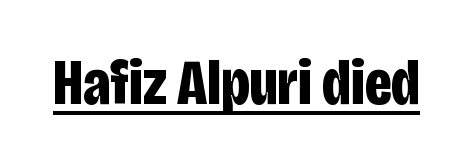
The image shows 65 px bold, condensed sans-serif type, upright; set normal letter spacing, underlined; low stroke contrast and a large x-height.
